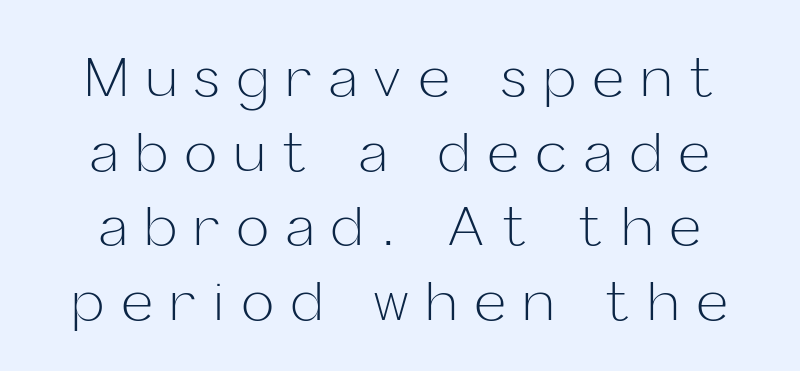
{"serif": "no", "italic": "no", "bold": "no", "weight": "light", "width": "normal", "stroke_contrast": "low", "x_height": "medium", "monospaced": "no", "underline": "no", "line_spacing": "normal", "line_spacing_ratio": 1.38, "letter_spacing": "wide", "letter_spacing_em": 0.33, "glyph_px": 54}
